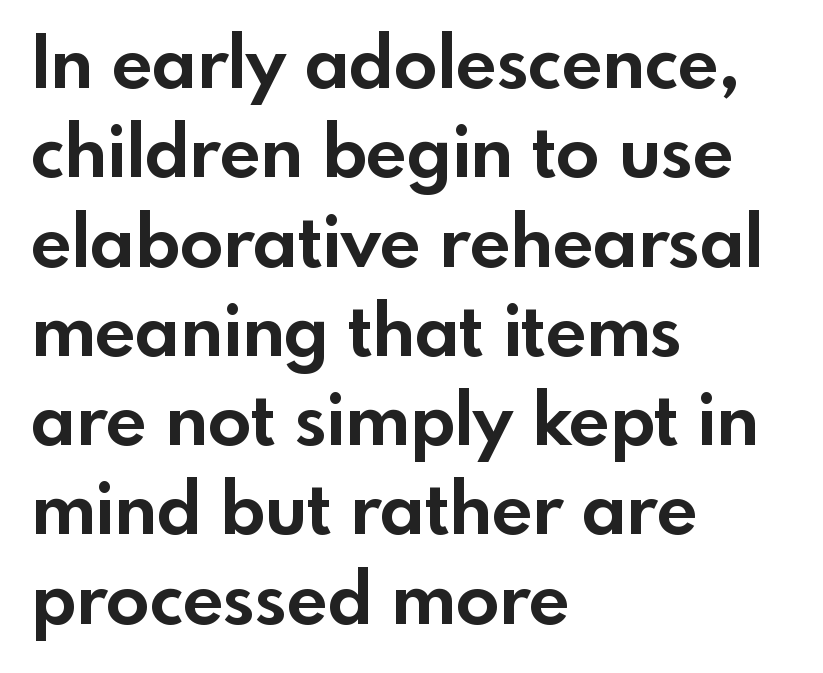
The image shows 72 px bold sans-serif type, upright; set left-aligned, line spacing 1.24x, normal letter spacing, not underlined; a small x-height.
